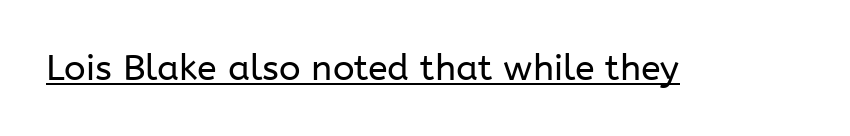
The image shows 36 px regular-weight sans-serif type, upright; set normal letter spacing, underlined; low stroke contrast and a medium x-height.
